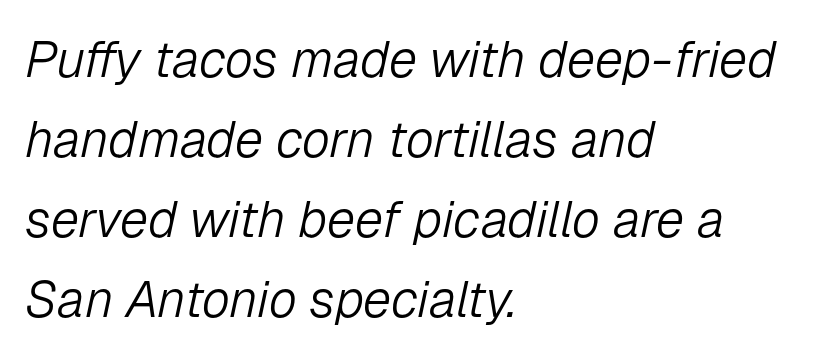
This sample uses an oblique cut, with every glyph tilted off the vertical. Varying glyph widths throughout — classic text-font behaviour. The lines sit at an ordinary, default distance from one another. Honestly, the letter spacing is just normal — you wouldn't notice it. Glance below the letters and you will spot only blank space. Short and long lines alike share a common starting point at left.
